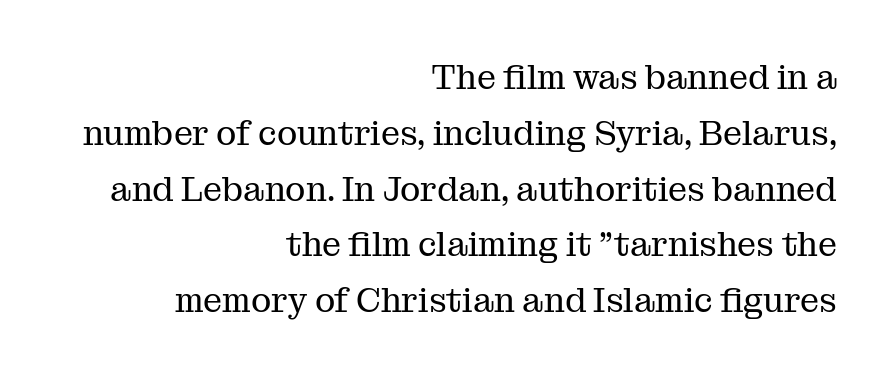
The image shows 34 px regular-weight serif type, upright; set right-aligned, normal line spacing (1.64x), normal letter spacing, not underlined; medium stroke contrast and a medium x-height.
